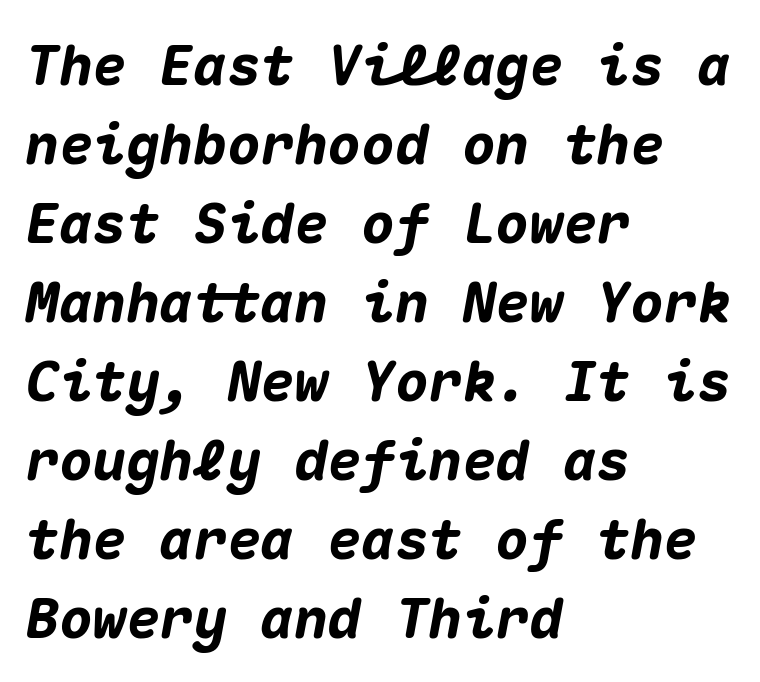
{"italic": "yes", "lean": "right", "slant_degrees": 10, "bold": "yes", "weight": "heavy", "width": "normal", "stroke_contrast": "medium", "x_height": "medium", "monospaced": "yes", "underline": "no", "align": "left", "line_spacing": "normal", "line_spacing_ratio": 1.41, "letter_spacing": "normal", "letter_spacing_em": 0.0, "glyph_px": 56}
